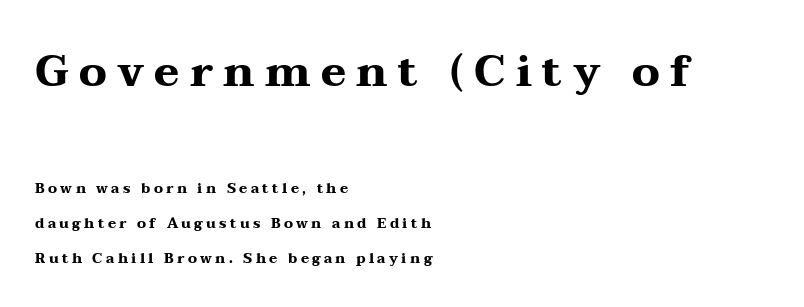
{"serif": "yes", "italic": "no", "bold": "yes", "weight": "heavy", "width": "wide", "stroke_contrast": "medium", "x_height": "medium", "monospaced": "no", "underline": "no", "align": "left", "line_spacing": "loose", "line_spacing_ratio": 2.49, "letter_spacing": "wide", "letter_spacing_em": 0.24, "larger_block": "first", "size_ratio": 3.07, "glyph_px": 43}
